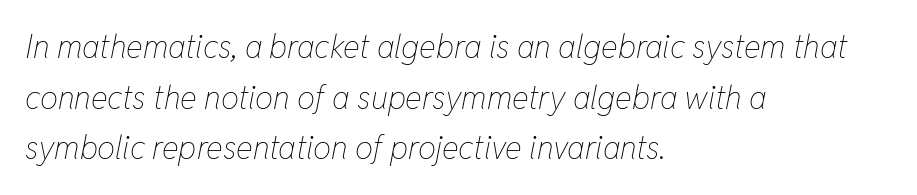
The image shows 32 px thin, condensed type, italic (leaning right); set left-aligned, normal line spacing (1.58x), normal letter spacing, not underlined; low stroke contrast and a medium x-height.
